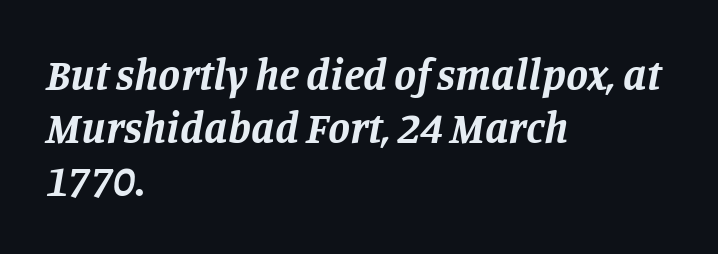
Serif or sans? Serif — the stroke terminals have little feet. Notice how the stems are inclined rather than vertical — that's the hallmark of italics. The tracking reads as untouched default to a designer's eye. Line starts are locked; line ends wander. Check under the words: just untouched page. The rendering uses natural spacing where letterforms have individual widths.
